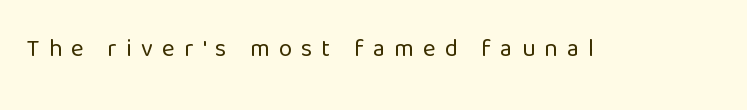
The cut favours lightness, reaching ordinary text weight at its darkest. This is roman type, the default non-slanted kind. Honestly, there is no underline to notice here at all. There is plenty of visible air inserted between adjacent glyphs.
